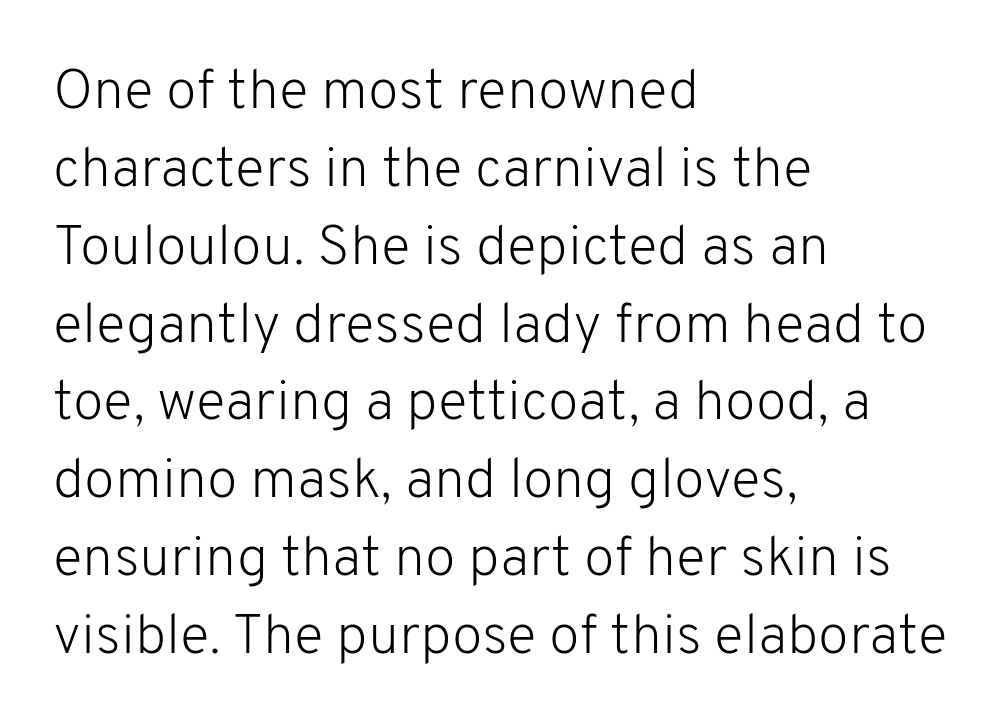
Has an underline been added? It has not. The vertical gap from one line to the next is medium. Standard letterfit; no display-style spreading of the glyphs. Italic: no, the glyphs are upright roman. Each stroke keeps to a modest, everyday thickness or less.
